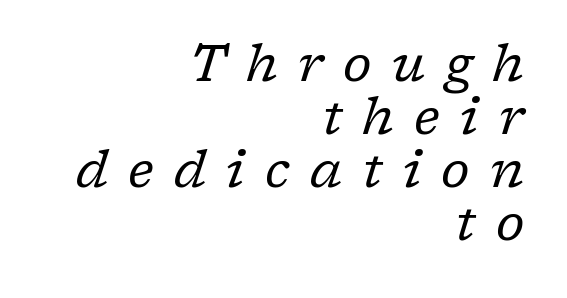
The image shows 51 px regular-weight serif type, italic (leaning right); set right-aligned, tight line spacing (1.04x), unusually wide letter spacing (+0.4 em), not underlined; low stroke contrast and a medium x-height.
